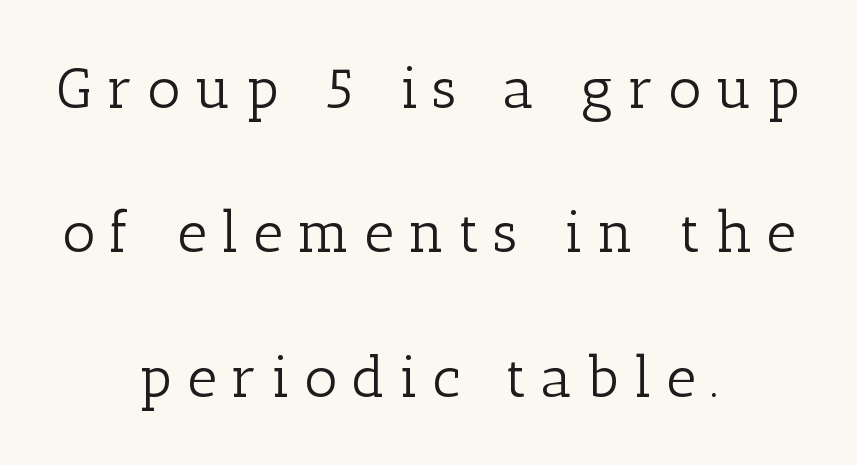
The image shows 58 px light serif type, upright; set centered, loose line spacing (2.49x), unusually wide letter spacing (+0.25 em), not underlined; low stroke contrast and a medium x-height.
